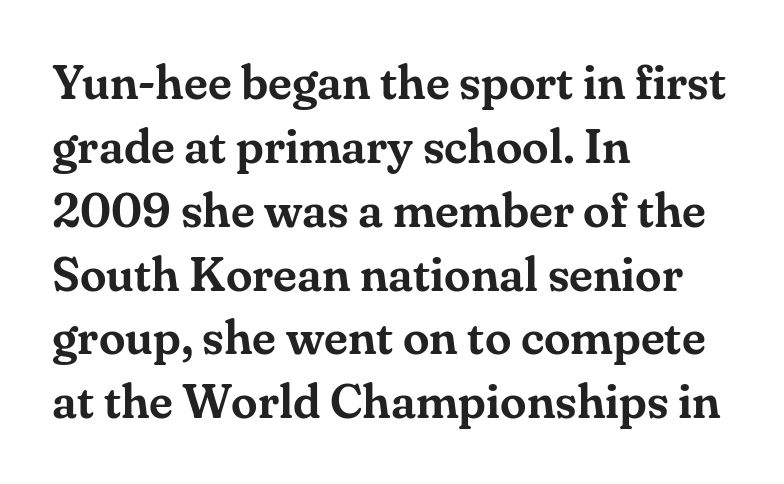
Typographically, this falls in the serif category. Quick note: underline off. Italic? Not at all — the glyphs are vertical. Spacing verdict: proportional, widths tailored to each character.
